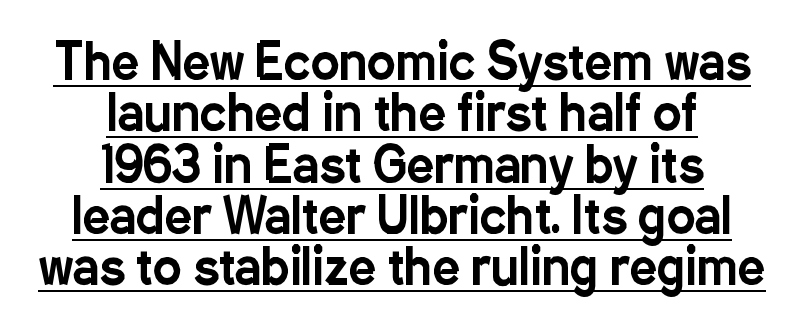
Q: Is the text italic (slanted)? A: No, it is upright.
Q: Is the typeface a serif or a sans-serif typeface? A: Sans-serif.
Q: Is the text underlined? A: Yes.
Q: How is the paragraph aligned? A: Centered.
Q: Is the spacing between letters normal or unusually wide? A: Normal.
Q: Is the spacing between lines tight, normal or loose? A: Tight.
Q: Width (condensed, normal, or wide)? A: Condensed.
Q: Stroke contrast? A: Low.
Q: x-height? A: Medium.
Q: Monospaced? A: No.
